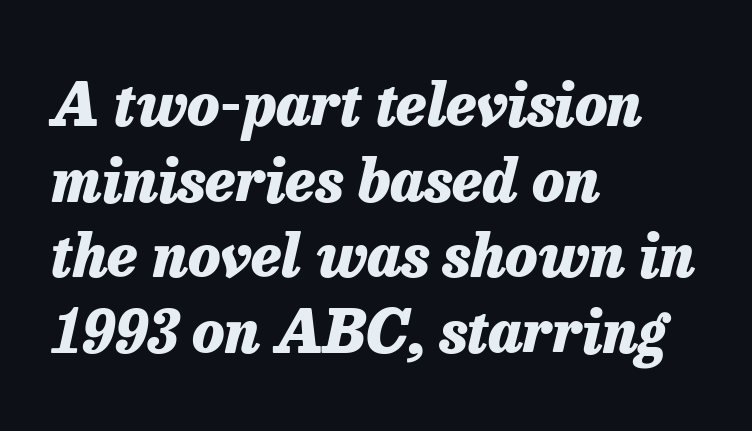
{"italic": "yes", "lean": "right", "slant_degrees": 13, "bold": "yes", "weight": "heavy", "width": "normal", "stroke_contrast": "low", "x_height": "medium", "monospaced": "no", "underline": "no", "align": "left", "line_spacing": "normal", "line_spacing_ratio": 1.28, "letter_spacing": "normal", "letter_spacing_em": 0.0, "glyph_px": 59}
